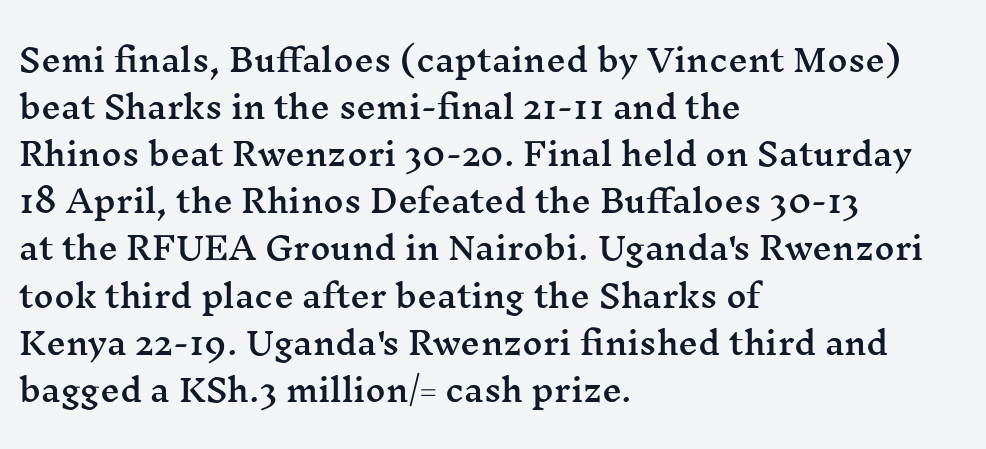
Q: Is the text italic (slanted)? A: No, it is upright.
Q: Is the typeface a serif or a sans-serif typeface? A: Serif.
Q: Is the text underlined? A: No.
Q: How is the paragraph aligned? A: Left-aligned.
Q: Is the spacing between letters normal or unusually wide? A: Normal.
Q: Is the spacing between lines tight, normal or loose? A: Normal.
Q: Width (condensed, normal, or wide)? A: Wide.
Q: Stroke contrast? A: Medium.
Q: x-height? A: Medium.
Q: Monospaced? A: No.
